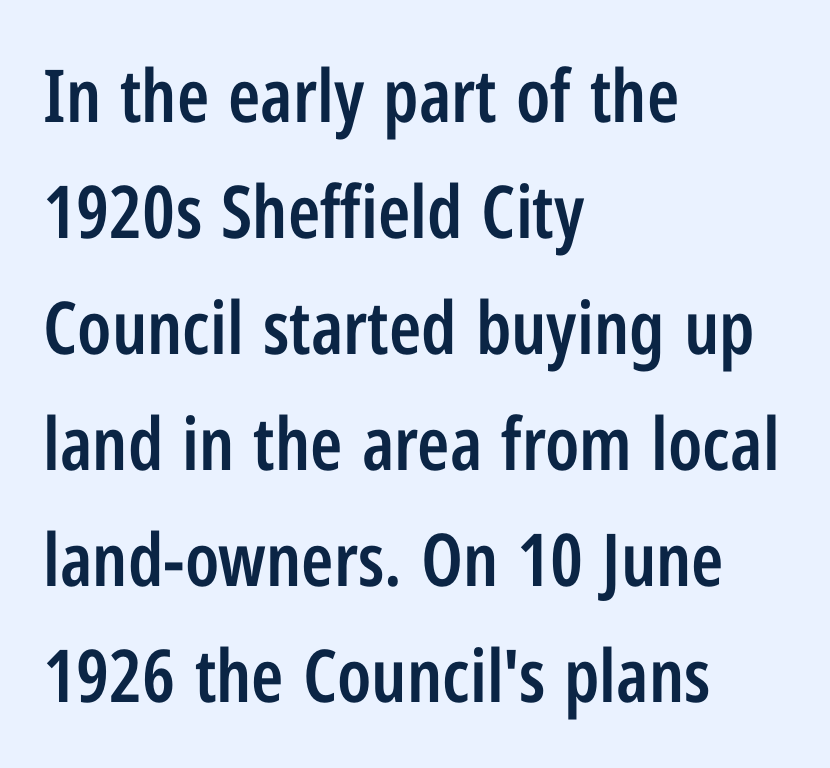
{"serif": "no", "italic": "no", "bold": "semi", "weight": "semibold", "width": "condensed", "stroke_contrast": "low", "x_height": "medium", "monospaced": "no", "underline": "no", "align": "left", "line_spacing": "normal", "line_spacing_ratio": 1.59, "letter_spacing": "normal", "letter_spacing_em": 0.0, "glyph_px": 73}
